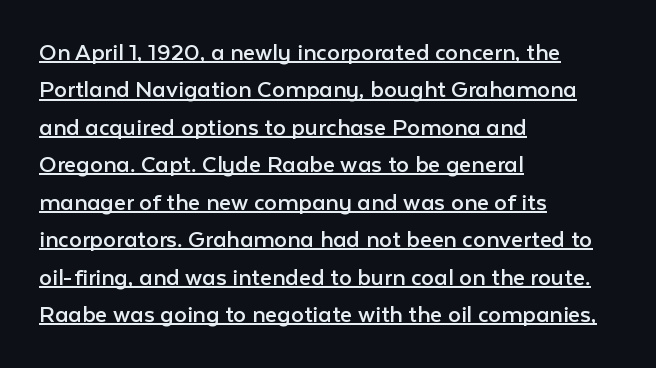
The image shows 26 px text type, upright; set left-aligned, normal line spacing (1.44x), normal letter spacing, underlined.
